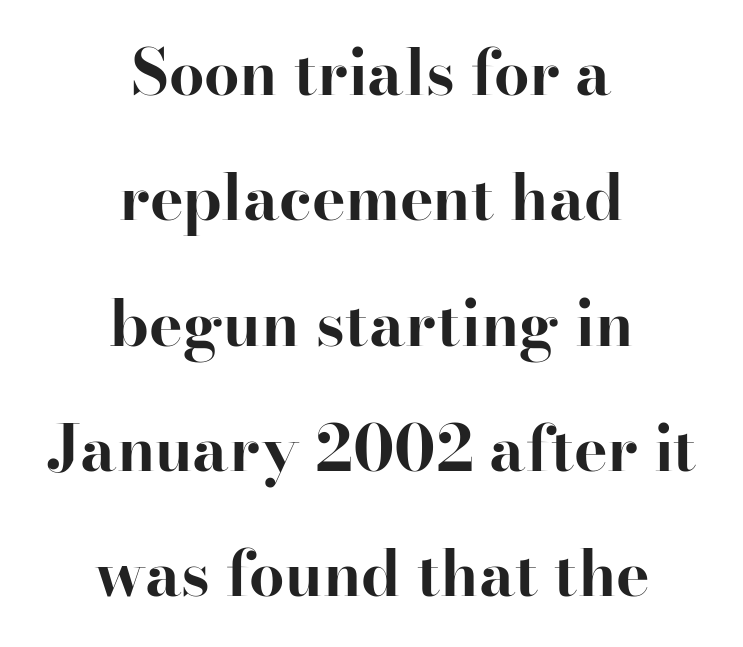
Rendered with straight, roman letterforms. Typesetter's note: full bold, strokes at maximum text heaviness. Check under the words: just untouched page. Does the copy run flush right? No — it is centered line by line. Summary of vertical rhythm: relaxed, with wide interline spacing. Glyph-to-glyph distance matches everyday printed text.
